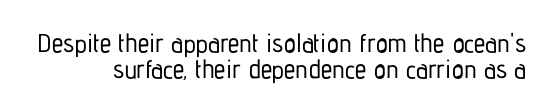
The typography opts for an upright posture over an oblique one. This sample trades vertical openness for compactness between lines. Anything drawn beneath the words? Only blank space. The letterforms sit shoulder to shoulder at normal distance.
